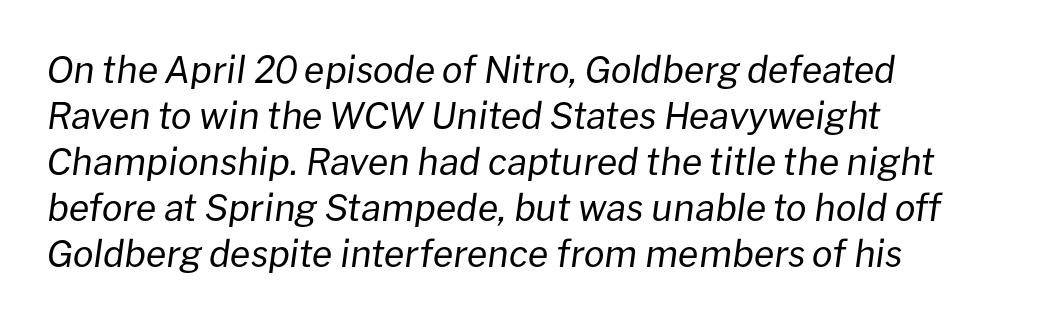
Q: Is the text bold? A: No.
Q: Is the text italic (slanted)? A: Yes, it leans right by about 8 degrees.
Q: Is the text underlined? A: No.
Q: How is the paragraph aligned? A: Left-aligned.
Q: Is the spacing between letters normal or unusually wide? A: Normal.
Q: Width (condensed, normal, or wide)? A: Normal.
Q: Stroke contrast? A: Low.
Q: x-height? A: Medium.
Q: Monospaced? A: No.
